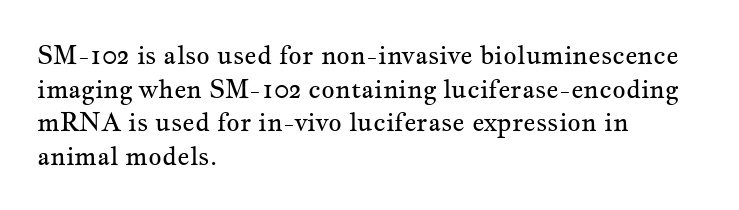
Interline gaps are of average width in this sample. In terms of posture, this sample is upright. Teacher's note: observe the even left margin — that is flush-left alignment. The cut favours lightness, reaching ordinary text weight at its darkest.
